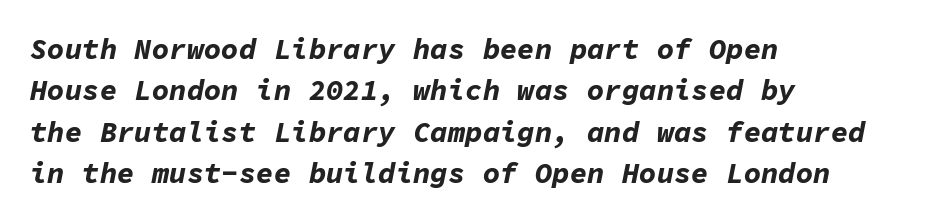
{"italic": "yes", "lean": "right", "slant_degrees": 11, "bold": "yes", "weight": "bold", "width": "normal", "stroke_contrast": "low", "x_height": "medium", "monospaced": "yes", "underline": "no", "align": "left", "line_spacing": "normal", "line_spacing_ratio": 1.43, "letter_spacing": "normal", "letter_spacing_em": 0.0, "glyph_px": 29}
